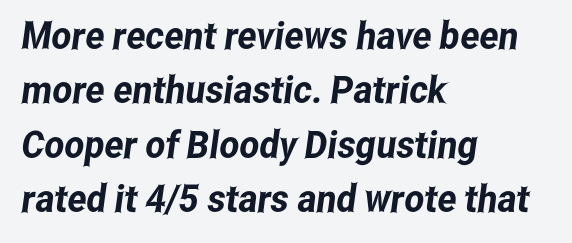
{"serif": "no", "width": "condensed", "stroke_contrast": "low", "x_height": "medium", "monospaced": "no", "underline": "no", "align": "left", "line_spacing": "normal", "line_spacing_ratio": 1.43, "letter_spacing": "normal", "letter_spacing_em": 0.0, "glyph_px": 38}
